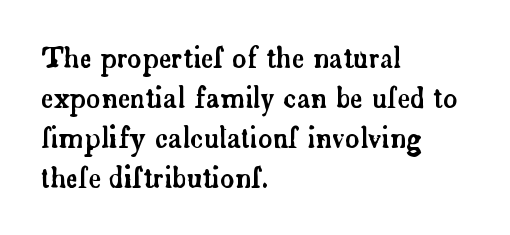
{"italic": "no", "underline": "no", "align": "left", "line_spacing": "normal", "line_spacing_ratio": 1.48, "letter_spacing": "normal", "letter_spacing_em": 0.0, "glyph_px": 27}
